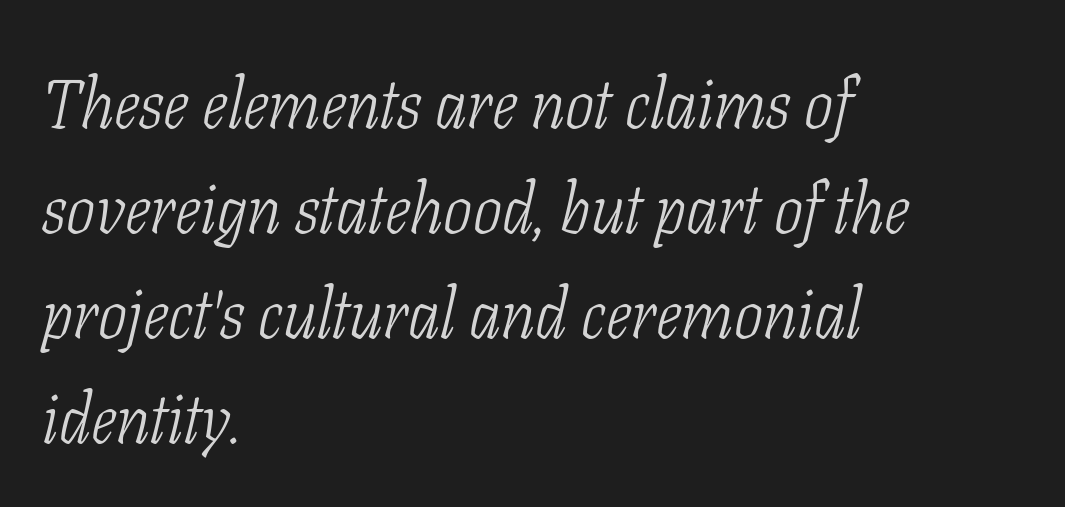
The image shows 69 px light, condensed serif type, italic (leaning right); set left-aligned, normal line spacing (1.52x), normal letter spacing, not underlined; low stroke contrast and a medium x-height.
